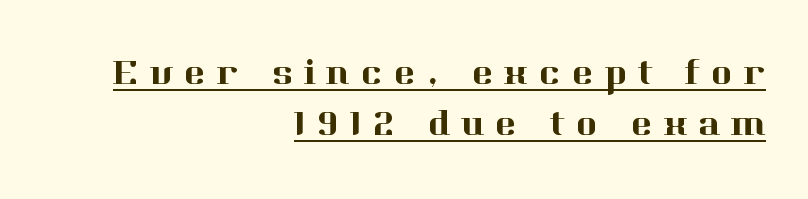
The image shows 37 px serif type, upright; set right-aligned, normal line spacing (1.37x), unusually wide letter spacing (+0.29 em), underlined; high stroke contrast and a medium x-height.
